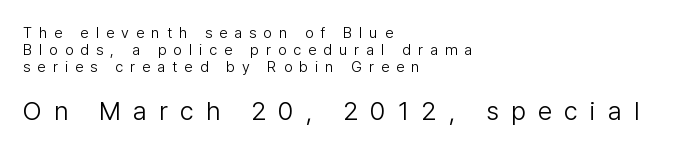
{"italic": "no", "bold": "no", "underline": "no", "align": "left", "line_spacing": "tight", "line_spacing_ratio": 1.13, "letter_spacing": "wide", "letter_spacing_em": 0.47, "larger_block": "second", "size_ratio": 1.73, "glyph_px": 26}
